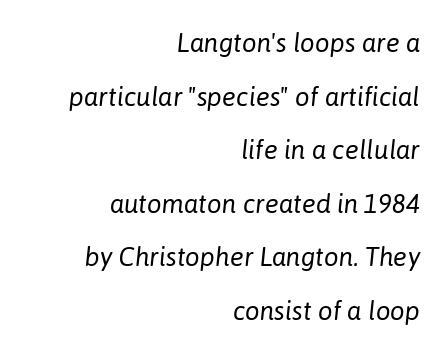
Q: Is the text bold? A: No.
Q: Is the text italic (slanted)? A: Yes, it leans right by about 6 degrees.
Q: Is the text underlined? A: No.
Q: How is the paragraph aligned? A: Right-aligned.
Q: Is the spacing between letters normal or unusually wide? A: Normal.
Q: Is the spacing between lines tight, normal or loose? A: Loose.
